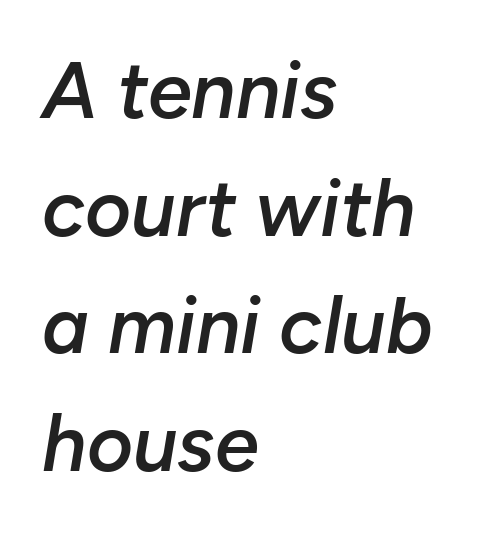
Q: Is the text bold? A: Semi-bold.
Q: Is the text italic (slanted)? A: Yes, it leans right by about 10 degrees.
Q: Is the text underlined? A: No.
Q: How is the paragraph aligned? A: Left-aligned.
Q: Is the spacing between letters normal or unusually wide? A: Normal.
Q: Is the spacing between lines tight, normal or loose? A: Normal.
Q: Width (condensed, normal, or wide)? A: Normal.
Q: Stroke contrast? A: Low.
Q: x-height? A: Medium.
Q: Monospaced? A: No.
